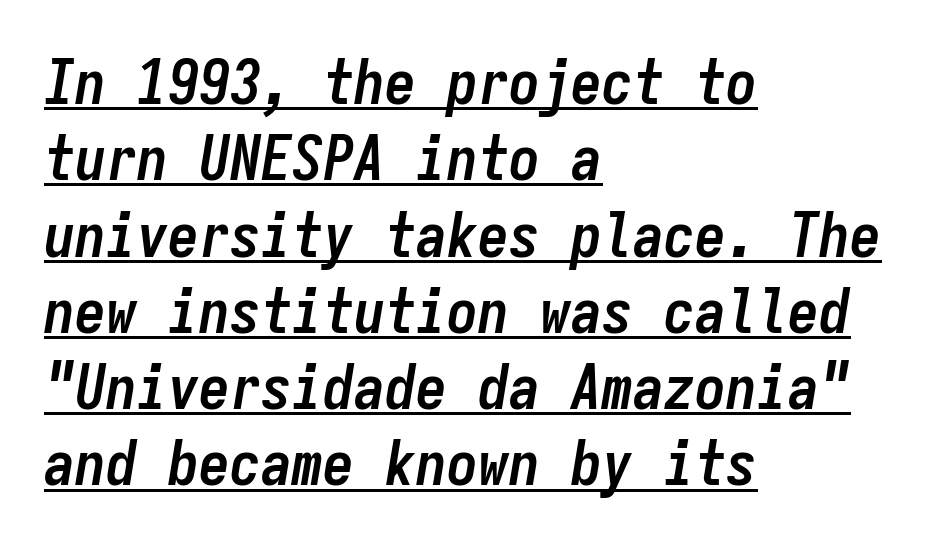
Q: Is the text bold? A: Yes.
Q: Is the text italic (slanted)? A: Yes, it leans right by about 9 degrees.
Q: Is the text underlined? A: Yes.
Q: How is the paragraph aligned? A: Left-aligned.
Q: Is the spacing between letters normal or unusually wide? A: Normal.
Q: Width (condensed, normal, or wide)? A: Condensed.
Q: Stroke contrast? A: Low.
Q: x-height? A: Medium.
Q: Monospaced? A: Yes.
